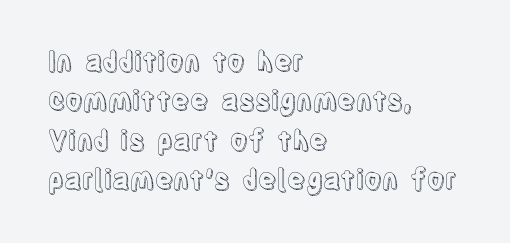
Q: Is the text italic (slanted)? A: No, it is upright.
Q: Is the text underlined? A: No.
Q: How is the paragraph aligned? A: Left-aligned.
Q: Is the spacing between letters normal or unusually wide? A: Normal.
Q: Is the spacing between lines tight, normal or loose? A: Normal.
